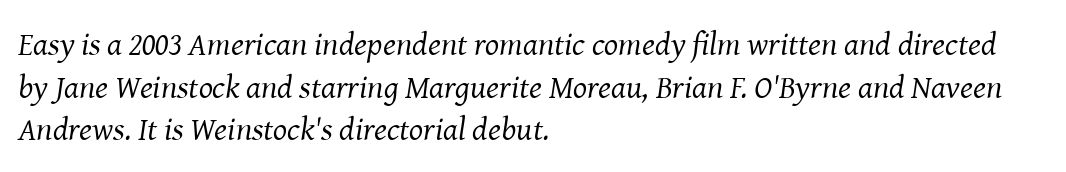
Honestly, the letter spacing is just normal — you wouldn't notice it. Has an underline been added? It has not. Stroke terminals: seriffed. The rendering applies a slant to the glyphs.
